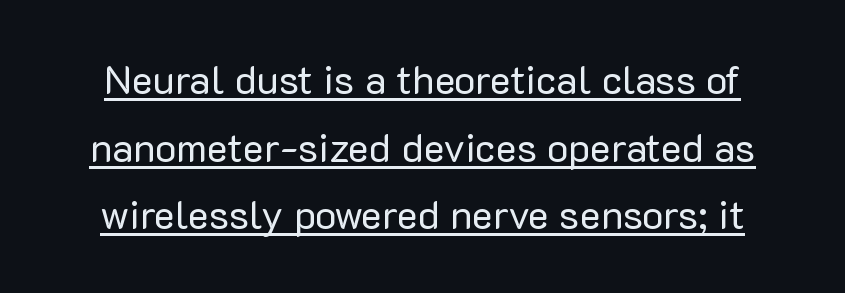
No heavy texture on the line: the type isn't bold. This sample carries an underscore along the baseline area. Designer's note — italics off, roman on. Does the leading feel generous? No, just average.
